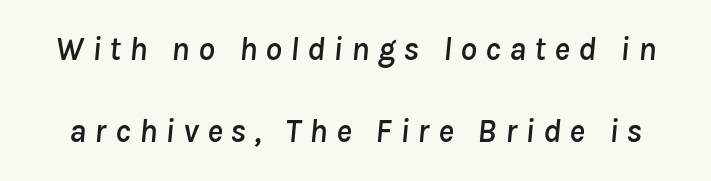
The lettering tilts uniformly, giving the passage an italic look. Here the designer chose a conventional face with non-uniform glyph widths. In terms of letterspacing, this is a distinctly airy, spread setting. Clear beneath every line of the passage. The leading is generous, giving the passage an open texture.
